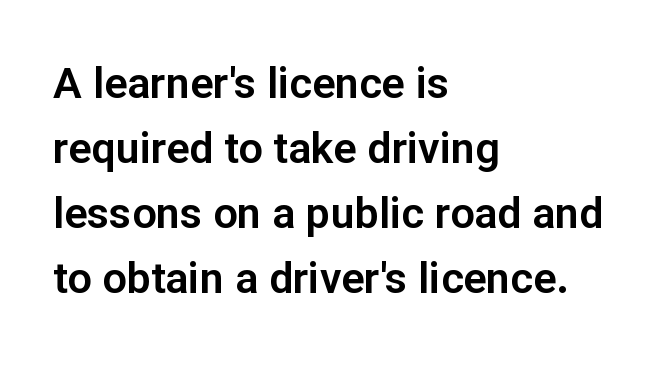
Q: Is the text italic (slanted)? A: No, it is upright.
Q: Is the typeface a serif or a sans-serif typeface? A: Sans-serif.
Q: Is the text underlined? A: No.
Q: How is the paragraph aligned? A: Left-aligned.
Q: Is the spacing between letters normal or unusually wide? A: Normal.
Q: Is the spacing between lines tight, normal or loose? A: Normal.
Q: Width (condensed, normal, or wide)? A: Normal.
Q: Stroke contrast? A: Low.
Q: x-height? A: Medium.
Q: Monospaced? A: No.
